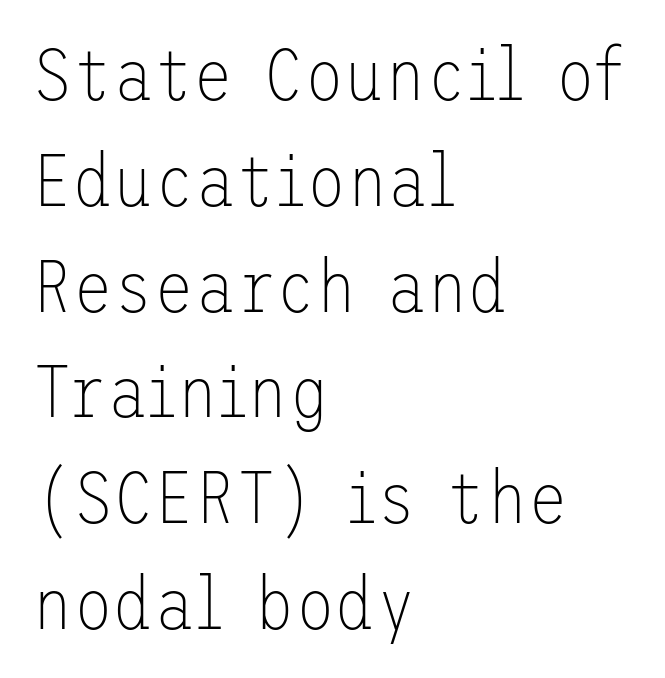
The image shows 74 px thin sans-serif type, upright; set left-aligned, normal line spacing (1.43x), normal letter spacing, not underlined; low stroke contrast and a medium x-height.
